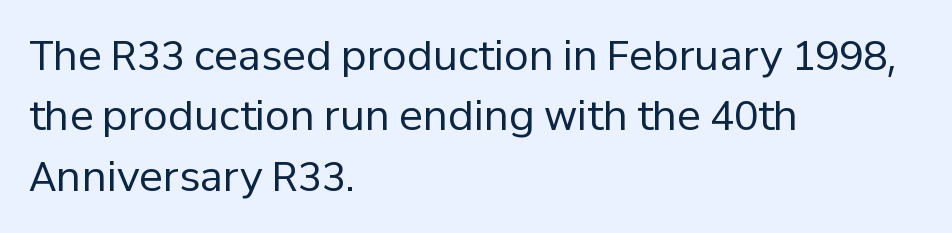
The image shows 40 px regular-weight sans-serif type, upright; set left-aligned, normal line spacing (1.51x), normal letter spacing, not underlined; low stroke contrast and a medium x-height.
